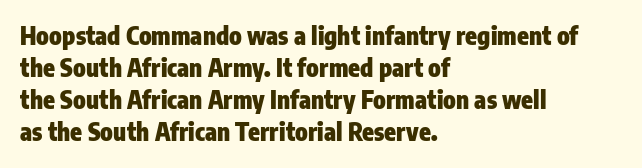
{"italic": "no", "bold": "yes", "underline": "no", "align": "left", "line_spacing": "normal", "line_spacing_ratio": 1.34, "letter_spacing": "normal", "letter_spacing_em": 0.0, "glyph_px": 24}
